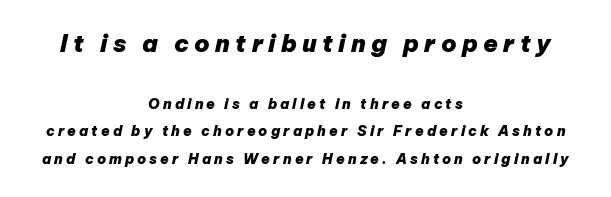
Q: Is the text bold? A: Yes.
Q: Is the text italic (slanted)? A: Yes, it leans right by about 12 degrees.
Q: Is the text underlined? A: No.
Q: How is the paragraph aligned? A: Centered.
Q: Is the spacing between letters normal or unusually wide? A: Unusually wide.
Q: Is the spacing between lines tight, normal or loose? A: Loose.
Q: Which block of text is set in a larger size, the first (top) or the second (bottom)? A: The first (top) one.
